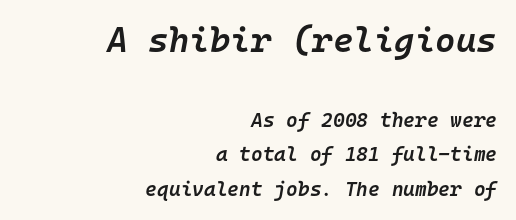
Q: Is the text bold? A: Semi-bold.
Q: Is the text italic (slanted)? A: Yes, it leans right by about 10 degrees.
Q: Is the text underlined? A: No.
Q: How is the paragraph aligned? A: Right-aligned.
Q: Is the spacing between letters normal or unusually wide? A: Normal.
Q: Which block of text is set in a larger size, the first (top) or the second (bottom)? A: The first (top) one.
Q: Width (condensed, normal, or wide)? A: Normal.
Q: Stroke contrast? A: Low.
Q: x-height? A: Medium.
Q: Monospaced? A: Yes.
